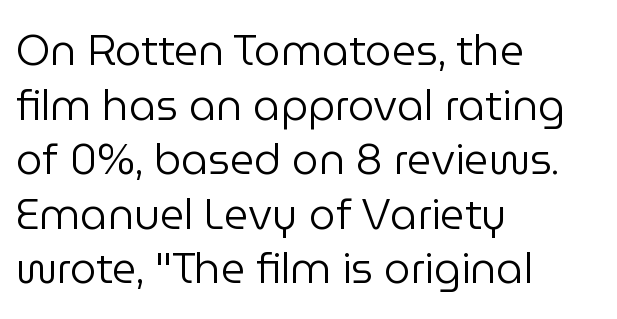
These lines stack with their left ends in a neat column. Is the stroke heavy? The answer is a plain regular-or-lighter. To sum up the face: it is a sans, with no serifs. A typesetter would call this proportional, since set widths differ per character.
